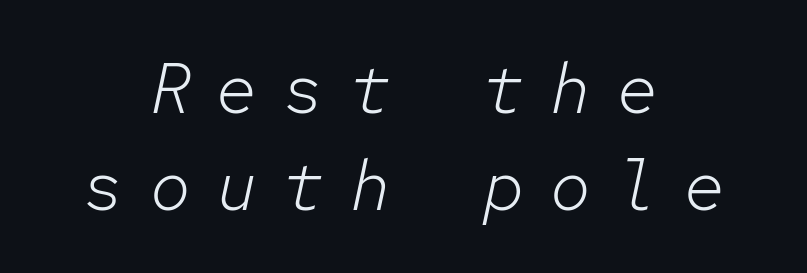
Q: Is the text bold? A: No.
Q: Is the text italic (slanted)? A: Yes, it leans right by about 12 degrees.
Q: Is the text underlined? A: No.
Q: How is the paragraph aligned? A: Centered.
Q: Is the spacing between letters normal or unusually wide? A: Unusually wide.
Q: Is the spacing between lines tight, normal or loose? A: Normal.
Q: Width (condensed, normal, or wide)? A: Normal.
Q: Stroke contrast? A: Low.
Q: x-height? A: Medium.
Q: Monospaced? A: Yes.
